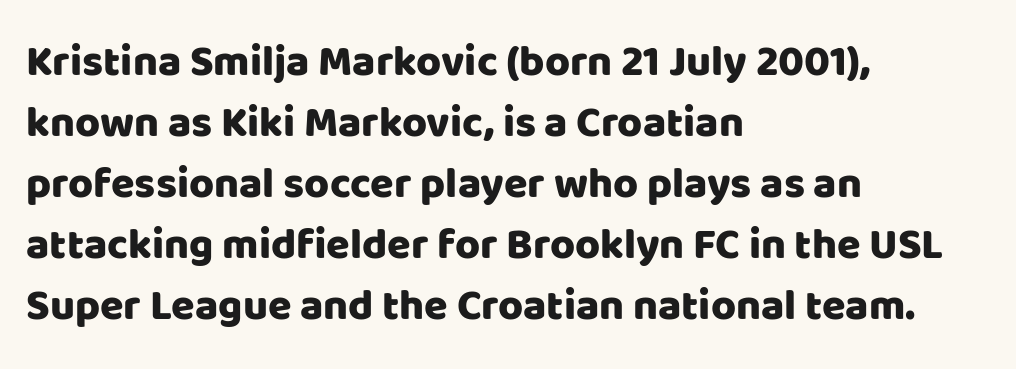
The image shows 43 px sans-serif type, upright; set left-aligned, normal line spacing (1.42x), normal letter spacing, not underlined; low stroke contrast and a large x-height.
